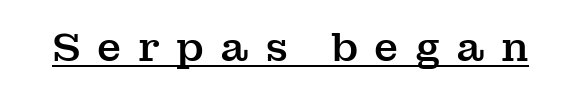
The image shows 40 px serif type, upright; set unusually wide letter spacing (+0.4 em), underlined; medium stroke contrast and a medium x-height.
